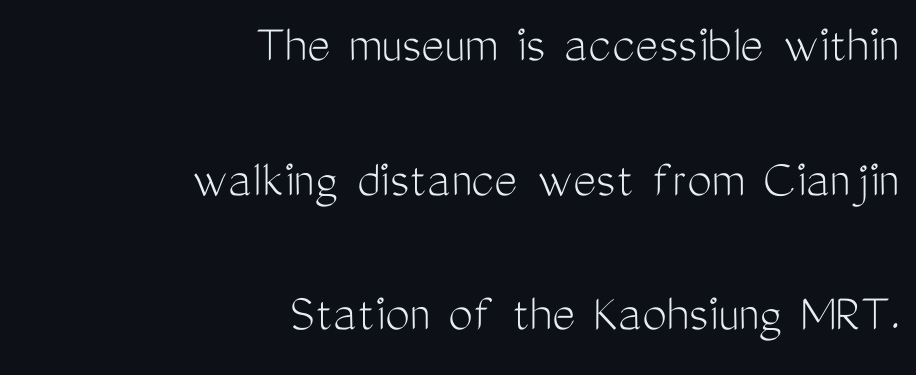
{"serif": "no", "italic": "no", "bold": "no", "weight": "light", "width": "condensed", "stroke_contrast": "medium", "x_height": "medium", "monospaced": "no", "underline": "no", "align": "right", "line_spacing": "loose", "line_spacing_ratio": 2.45, "letter_spacing": "normal", "letter_spacing_em": 0.0, "glyph_px": 55}
